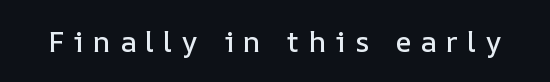
{"italic": "no", "width": "normal", "stroke_contrast": "low", "x_height": "medium", "monospaced": "no", "underline": "no", "letter_spacing": "wide", "letter_spacing_em": 0.32, "glyph_px": 29}
